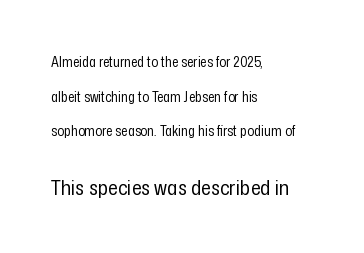
Q: Is the text bold? A: No.
Q: Is the text italic (slanted)? A: No, it is upright.
Q: Is the text underlined? A: No.
Q: How is the paragraph aligned? A: Left-aligned.
Q: Is the spacing between letters normal or unusually wide? A: Normal.
Q: Is the spacing between lines tight, normal or loose? A: Loose.
Q: Which block of text is set in a larger size, the first (top) or the second (bottom)? A: The second (bottom) one.
